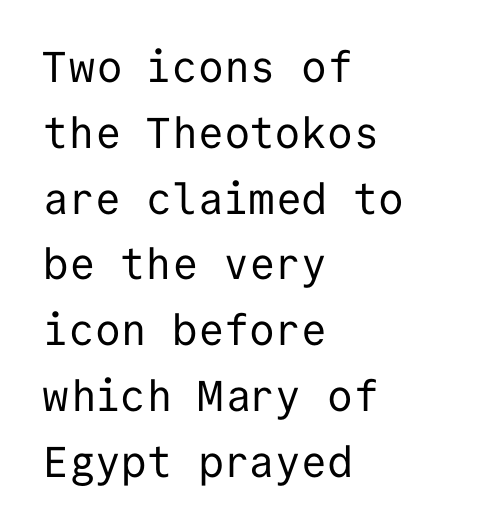
The image shows 43 px regular-weight sans-serif type, upright, monospaced; set left-aligned, normal line spacing (1.53x), normal letter spacing, not underlined; low stroke contrast and a medium x-height.
